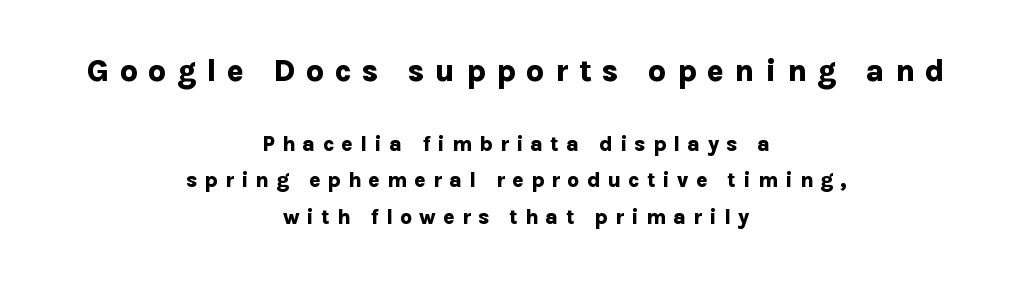
The image shows 31 px bold sans-serif type, upright; set centered, line spacing 1.74x, unusually wide letter spacing (+0.34 em), not underlined; the first (top) block is 1.48x larger; low stroke contrast and a medium x-height.
